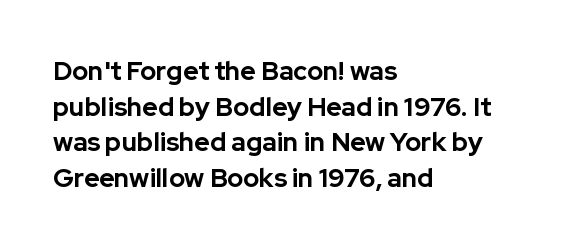
Descenders are the only things crossing below the line. Weight: bold. The tracking reads as untouched default to a designer's eye. A typesetter would mark this as roman, not italic.
